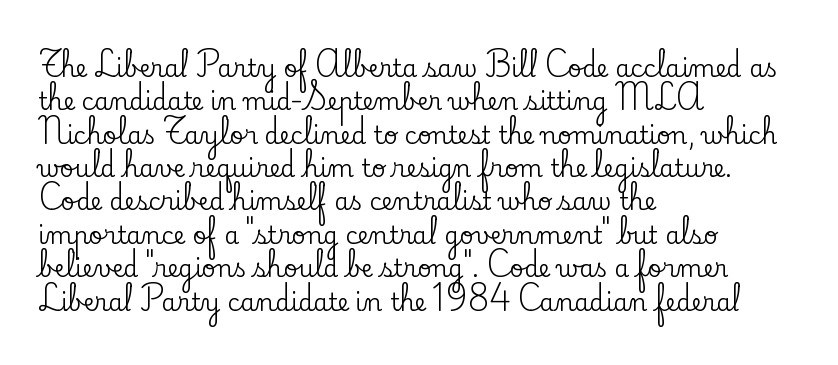
Style check: upright. Bare-footed words on every line. The passage shown has conventional tracking throughout. If you measured baseline to baseline, you'd find a middling distance. A student would call this left alignment; a typographer would say flush left, rag right.
